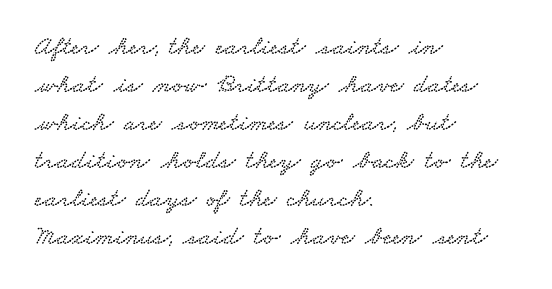
The image shows 27 px text type; set left-aligned, normal line spacing (1.41x), normal letter spacing, not underlined.
